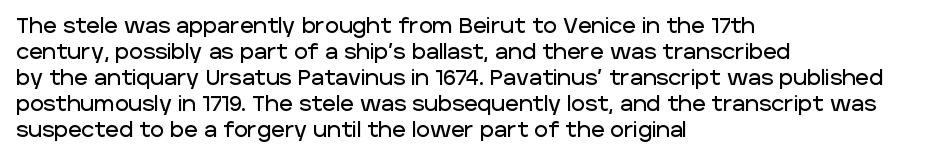
The typesetter chose a ragged-right arrangement here. The type sits square on the baseline with zero lean. There is no visible air inserted between adjacent glyphs. Has an underline been added? It has not.
